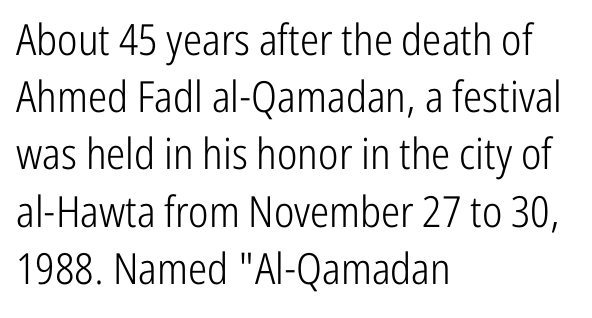
{"serif": "no", "italic": "no", "bold": "no", "weight": "light", "width": "condensed", "stroke_contrast": "low", "x_height": "medium", "monospaced": "no", "underline": "no", "align": "left", "line_spacing": "normal", "line_spacing_ratio": 1.33, "letter_spacing": "normal", "letter_spacing_em": 0.0, "glyph_px": 43}
